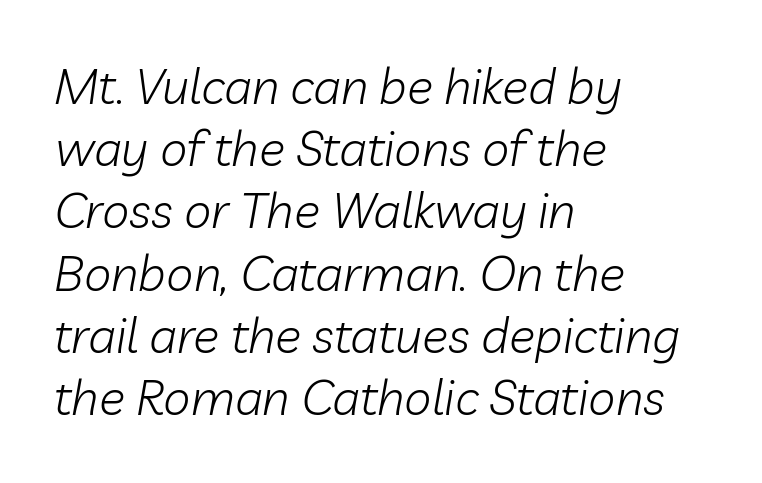
Q: Is the text bold? A: No.
Q: Is the text italic (slanted)? A: Yes, it leans right by about 10 degrees.
Q: Is the text underlined? A: No.
Q: How is the paragraph aligned? A: Left-aligned.
Q: Is the spacing between letters normal or unusually wide? A: Normal.
Q: Is the spacing between lines tight, normal or loose? A: Normal.
Q: Width (condensed, normal, or wide)? A: Normal.
Q: Stroke contrast? A: Low.
Q: x-height? A: Medium.
Q: Monospaced? A: No.
